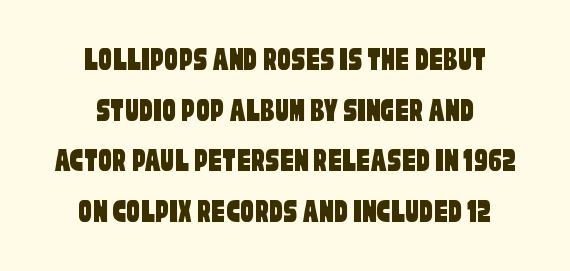
The zone under the glyphs is completely vacant. Stroke terminals: plain, sans-serif. Visually the block forms a symmetrical silhouette, jagged on both flanks. The letters advance in unequal steps, a hallmark of proportional type. Nobody touched the tracking dial on this one. Whoever set this chose a conventional vertical rhythm.
